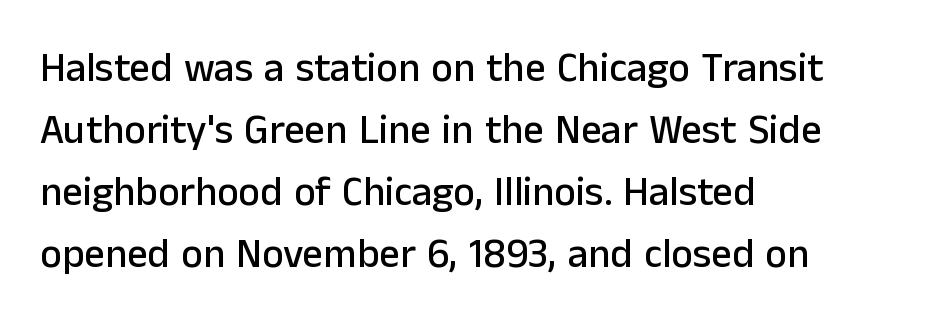
The image shows 41 px sans-serif type, upright; set left-aligned, normal line spacing (1.51x), normal letter spacing, not underlined; low stroke contrast and a medium x-height.
